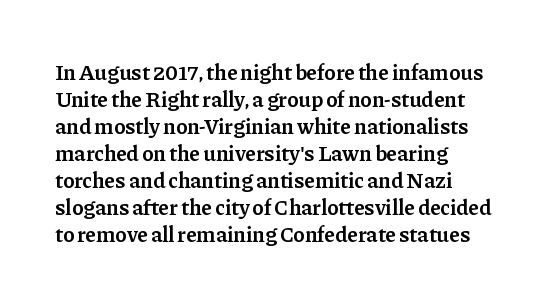
{"italic": "no", "bold": "semi", "underline": "no", "align": "left", "line_spacing_ratio": 1.23, "letter_spacing": "normal", "letter_spacing_em": 0.0, "glyph_px": 22}
